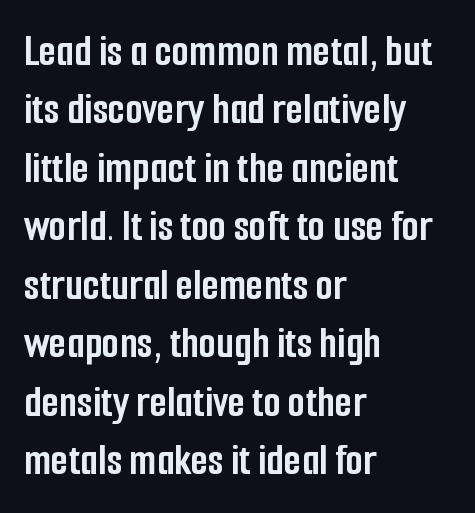
The image shows 45 px semibold, condensed sans-serif type, upright; set left-aligned, normal line spacing (1.3x), normal letter spacing, not underlined; low stroke contrast and a medium x-height.
